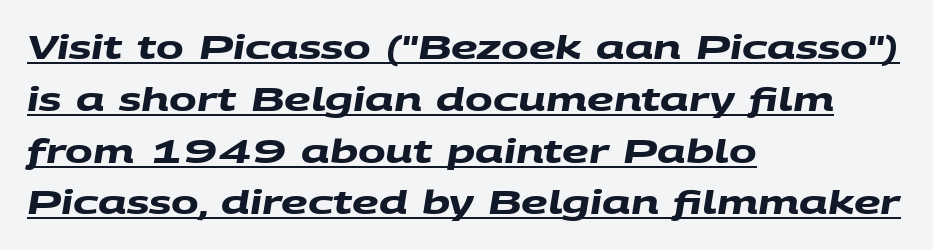
The image shows 33 px heavy, wide sans-serif type; set left-aligned, normal line spacing (1.57x), normal letter spacing, underlined; medium stroke contrast and a large x-height.
